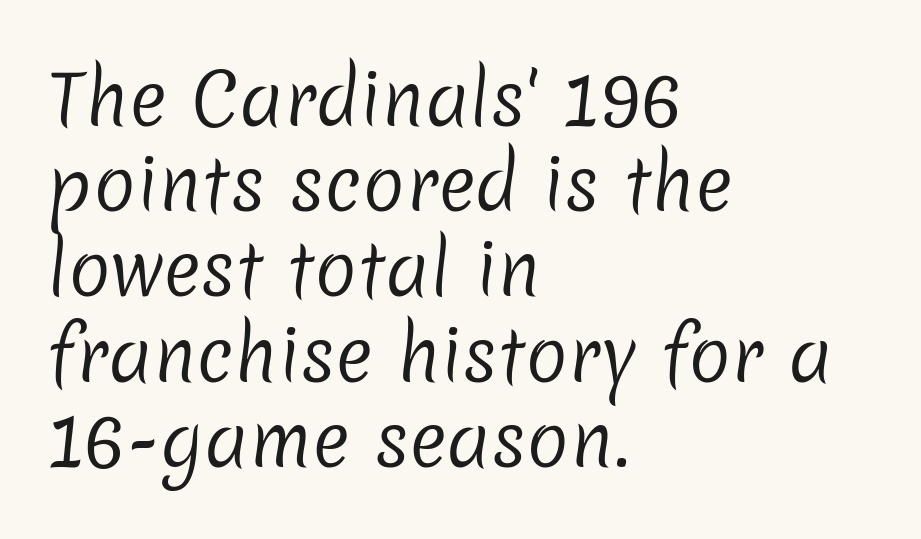
Q: Is the text bold? A: No.
Q: Is the typeface a serif or a sans-serif typeface? A: Sans-serif.
Q: Is the text underlined? A: No.
Q: How is the paragraph aligned? A: Left-aligned.
Q: Is the spacing between letters normal or unusually wide? A: Normal.
Q: Width (condensed, normal, or wide)? A: Normal.
Q: Stroke contrast? A: Low.
Q: x-height? A: Medium.
Q: Monospaced? A: No.
